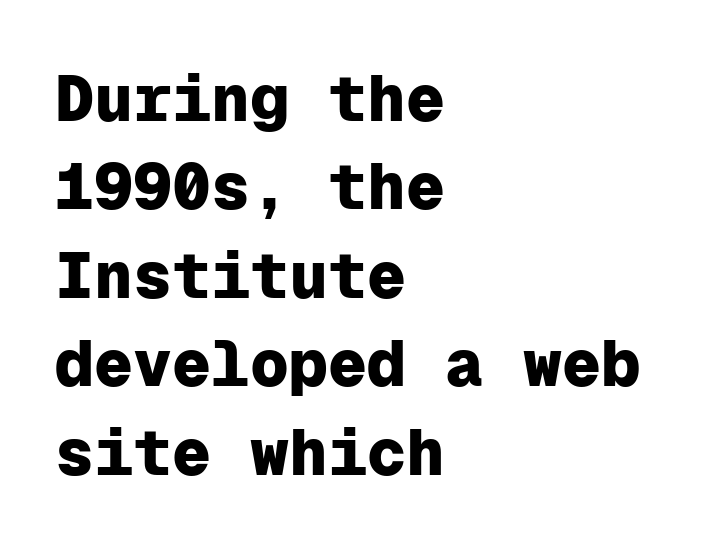
Successive baselines arrive at the customary interval. Every row of glyphs begins at an identical x-position on the left. No italicization has been applied; the sample stays upright. This sample uses a sans-serif face. This is heavy type, rendered in bold.
